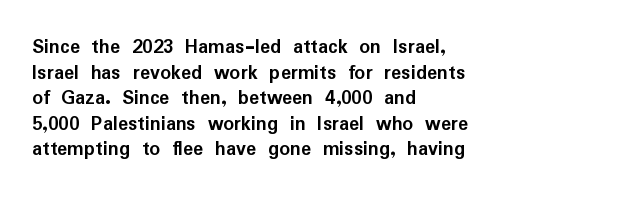
{"italic": "no", "bold": "yes", "underline": "no", "align": "left", "line_spacing_ratio": 1.22, "letter_spacing": "normal", "letter_spacing_em": 0.0, "glyph_px": 21}
